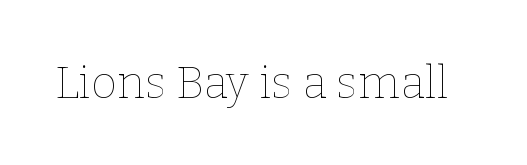
Q: Is the text bold? A: No.
Q: Is the text italic (slanted)? A: No, it is upright.
Q: Is the text underlined? A: No.
Q: Is the spacing between letters normal or unusually wide? A: Normal.
Q: Width (condensed, normal, or wide)? A: Normal.
Q: Stroke contrast? A: Low.
Q: x-height? A: Medium.
Q: Monospaced? A: No.
